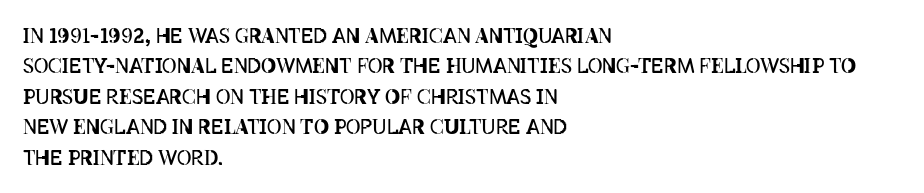
The image shows 20 px text type, upright; set left-aligned, normal line spacing (1.52x), normal letter spacing, not underlined.
